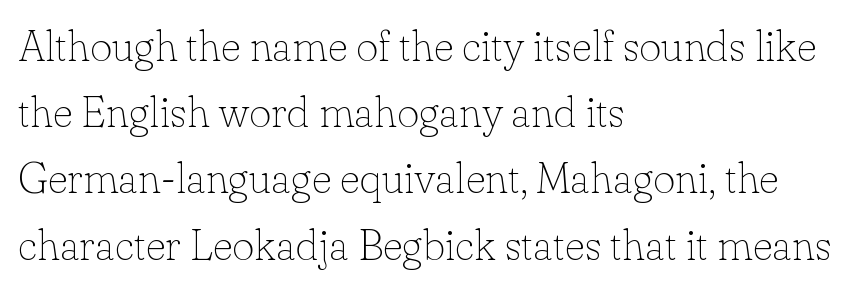
The image shows 43 px thin serif type, upright; set left-aligned, normal line spacing (1.54x), normal letter spacing, not underlined; low stroke contrast and a small x-height.
